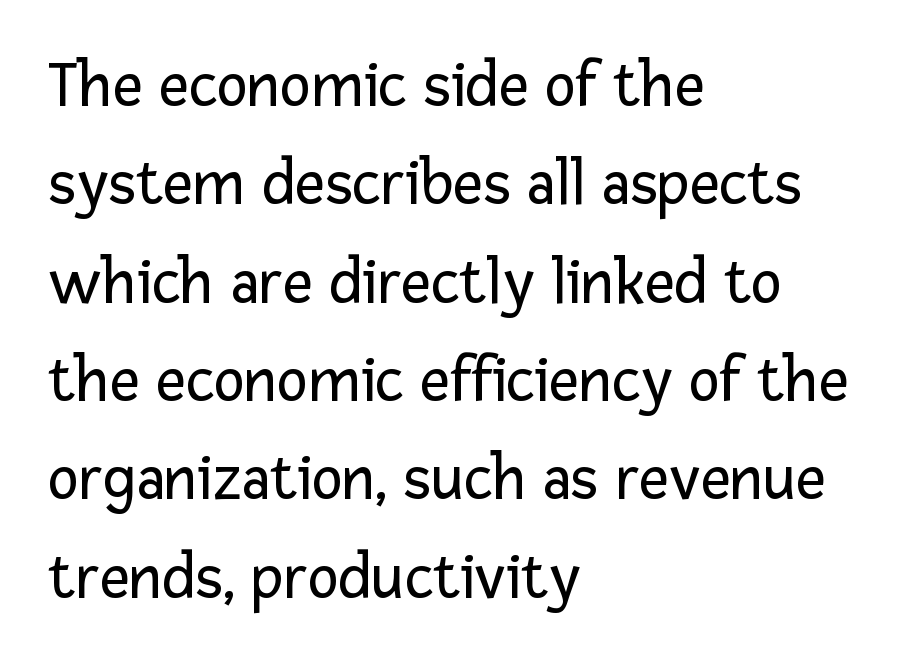
{"serif": "no", "italic": "no", "bold": "no", "weight": "regular", "width": "normal", "stroke_contrast": "low", "x_height": "medium", "monospaced": "no", "underline": "no", "align": "left", "line_spacing": "normal", "line_spacing_ratio": 1.49, "letter_spacing": "normal", "letter_spacing_em": 0.0, "glyph_px": 66}
